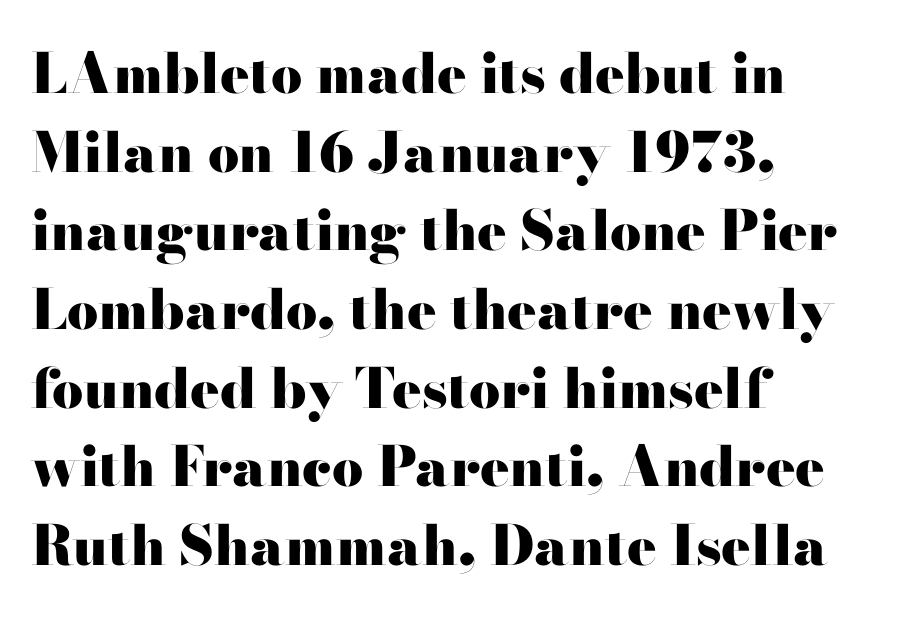
{"serif": "yes", "italic": "no", "bold": "yes", "weight": "heavy", "width": "wide", "stroke_contrast": "high", "x_height": "small", "monospaced": "no", "underline": "no", "align": "left", "line_spacing": "normal", "line_spacing_ratio": 1.43, "letter_spacing": "normal", "letter_spacing_em": 0.0, "glyph_px": 55}
